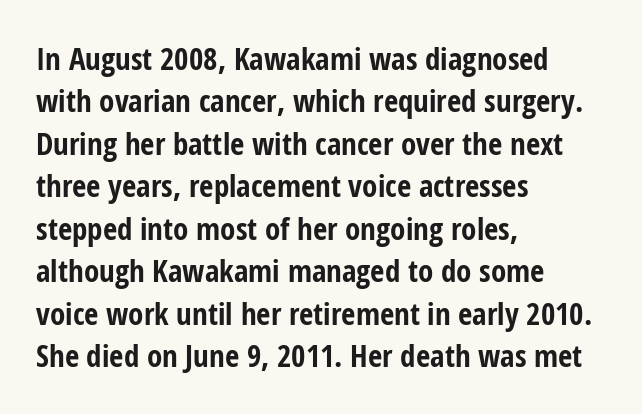
{"serif": "no", "italic": "no", "bold": "yes", "weight": "bold", "width": "condensed", "stroke_contrast": "low", "x_height": "medium", "monospaced": "no", "underline": "no", "align": "left", "line_spacing": "normal", "line_spacing_ratio": 1.37, "letter_spacing": "normal", "letter_spacing_em": 0.0, "glyph_px": 31}
